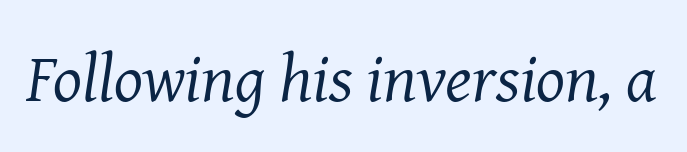
Is this a heavy cut? Hardly; it is regular or lighter. The passage shown is not underscored anywhere. Tracking here is standard; glyphs follow each other at the usual distance. Are there feet on the stems? There are — it's a serif. Note the varied advance widths — an 'i' is clearly narrower than an 'm'.
